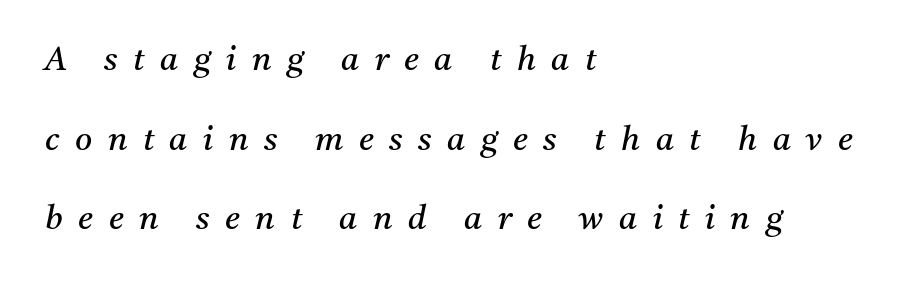
The image shows 33 px regular-weight serif type, italic (leaning right); set left-aligned, loose line spacing (2.41x), unusually wide letter spacing (+0.47 em), not underlined; medium stroke contrast and a medium x-height.
